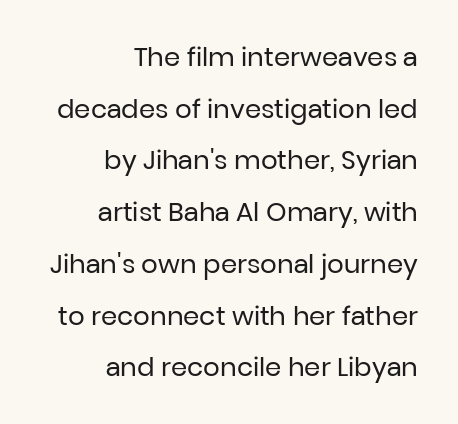
{"italic": "no", "bold": "no", "underline": "no", "align": "right", "line_spacing": "loose", "line_spacing_ratio": 1.99, "letter_spacing": "normal", "letter_spacing_em": 0.0, "glyph_px": 26}
